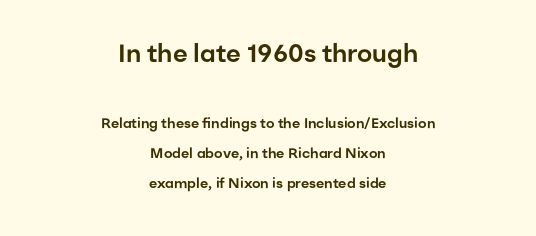
The image shows 25 px text type, upright; set centered, loose line spacing (2.16x), normal letter spacing, not underlined; the first (top) block is 1.79x larger.
